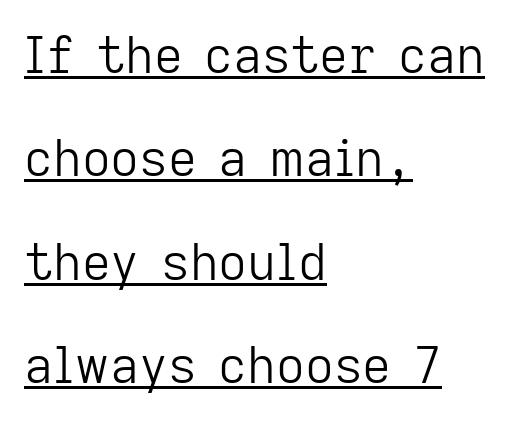
This is sans-serif lettering, the kind often seen on screens and signage. The lines in this sample share a left origin and differ only in where they stop. No italicization has been applied; the sample stays upright. A light-to-regular cut is what we see here.
